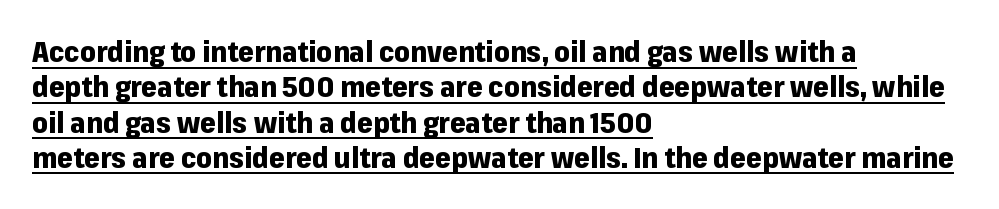
{"serif": "no", "italic": "no", "bold": "yes", "weight": "heavy", "width": "normal", "stroke_contrast": "low", "x_height": "medium", "monospaced": "no", "underline": "yes", "align": "left", "line_spacing": "normal", "line_spacing_ratio": 1.26, "letter_spacing": "normal", "letter_spacing_em": 0.0, "glyph_px": 28}
